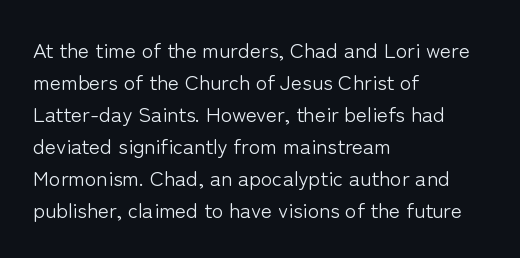
Vertical strokes here are truly vertical. The paragraph has a hard left edge and a soft right edge. The rendering uses a moderate line-height, typical for paragraphs. The cut favours lightness, reaching ordinary text weight at its darkest.
